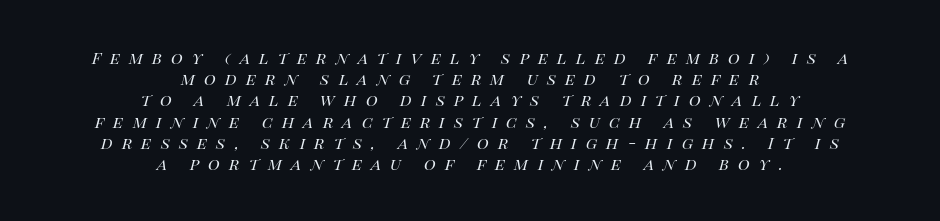
The image shows 20 px text type, italic (leaning right); set centered, tight line spacing (1.06x), unusually wide letter spacing (+0.46 em), not underlined.
